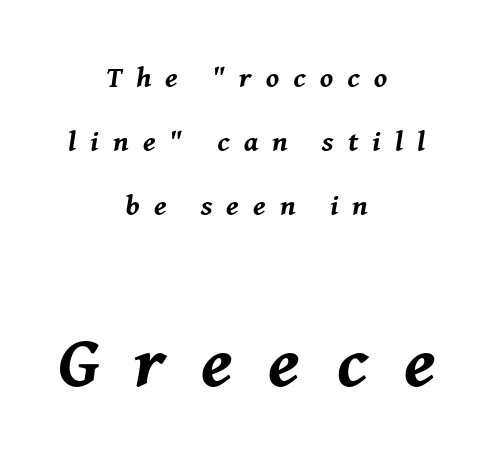
Nobody drew a line under any word here. Chunky letters — that's bold for sure. Every character sits at an angle, as italics do. This block would shrink considerably if given ordinary leading; it's expanded now. The gaps between neighbouring characters are conspicuously large.
